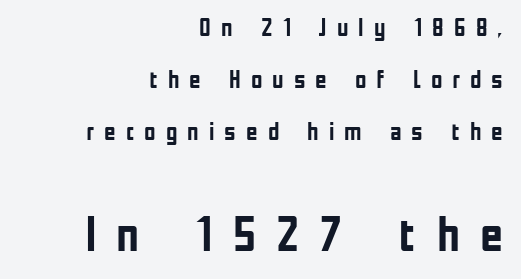
{"serif": "no", "italic": "no", "bold": "yes", "weight": "semibold", "width": "condensed", "stroke_contrast": "low", "x_height": "medium", "monospaced": "no", "underline": "no", "align": "right", "line_spacing": "loose", "line_spacing_ratio": 2.09, "letter_spacing": "wide", "letter_spacing_em": 0.4, "larger_block": "second", "size_ratio": 2.0, "glyph_px": 50}
